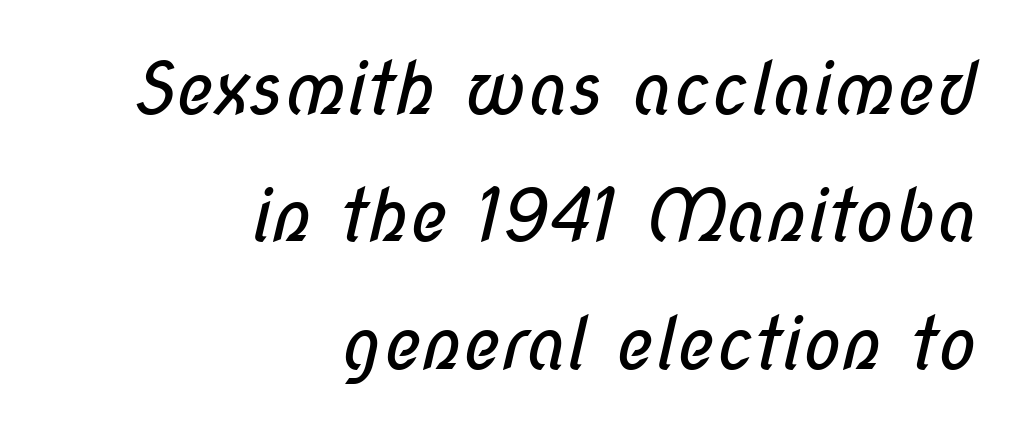
The image shows 72 px regular-weight, condensed sans-serif type; set right-aligned, line spacing 1.77x, normal letter spacing, not underlined; low stroke contrast and a medium x-height.
